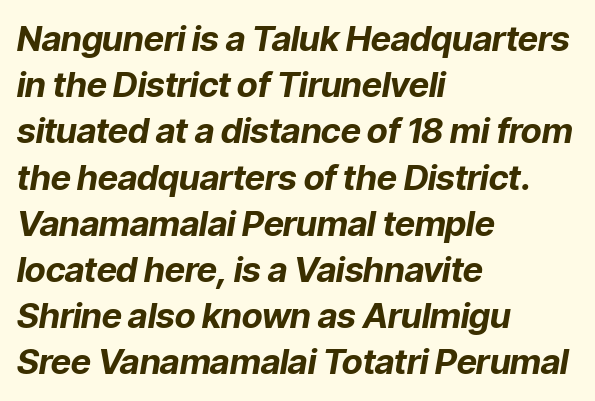
Every row of glyphs begins at an identical x-position on the left. Quick note: underline off. Looking at the ascenders, they clearly lean. The line-height multiplier appears to be the usual default. These lines carry a lot of weight — the face is fully bold. The rendering uses natural spacing where letterforms have individual widths.
